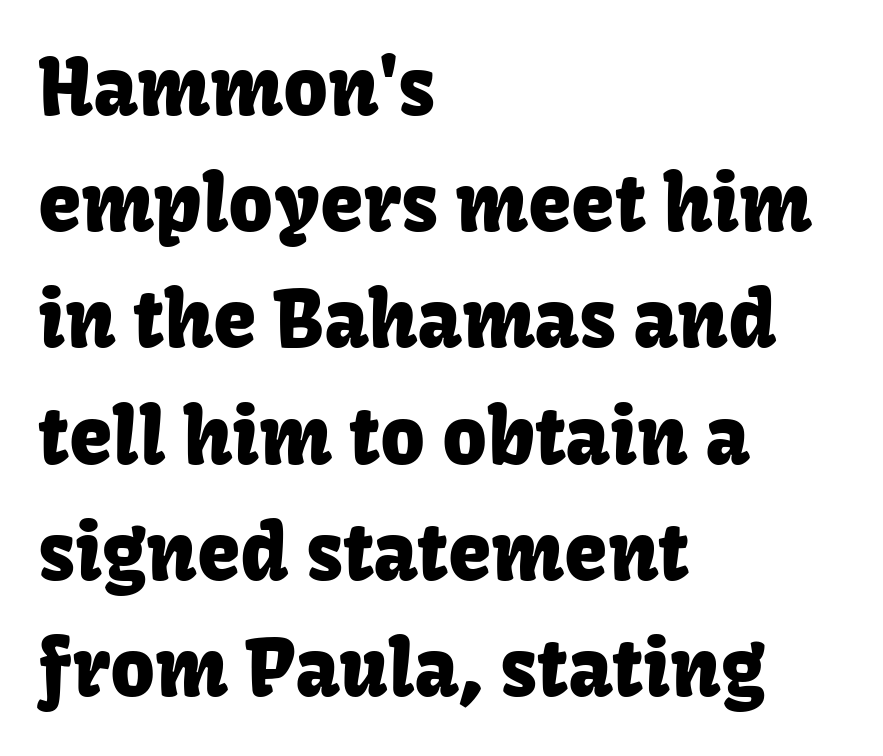
The image shows 78 px sans-serif type, upright; set left-aligned, normal line spacing (1.49x), normal letter spacing, not underlined; low stroke contrast and a medium x-height.
